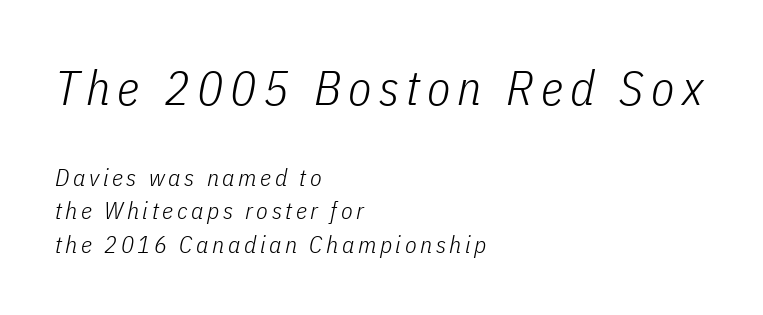
{"italic": "yes", "lean": "right", "slant_degrees": 11, "bold": "no", "weight": "light", "width": "condensed", "stroke_contrast": "low", "x_height": "medium", "monospaced": "no", "underline": "no", "align": "left", "line_spacing": "normal", "line_spacing_ratio": 1.4, "larger_block": "first", "size_ratio": 2.0, "glyph_px": 48}
